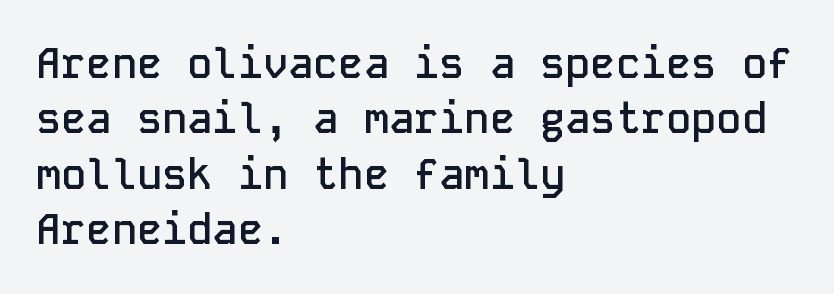
Q: Is the text bold? A: Semi-bold.
Q: Is the text italic (slanted)? A: No, it is upright.
Q: Is the typeface a serif or a sans-serif typeface? A: Sans-serif.
Q: Is the text underlined? A: No.
Q: How is the paragraph aligned? A: Left-aligned.
Q: Is the spacing between letters normal or unusually wide? A: Normal.
Q: Is the spacing between lines tight, normal or loose? A: Normal.
Q: Width (condensed, normal, or wide)? A: Normal.
Q: Stroke contrast? A: Low.
Q: x-height? A: Medium.
Q: Monospaced? A: Yes.
